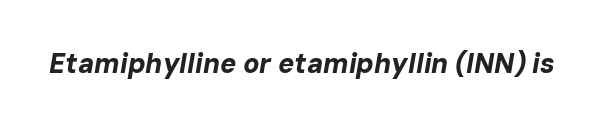
The image shows 27 px bold type, italic (leaning right); set normal letter spacing, not underlined.
